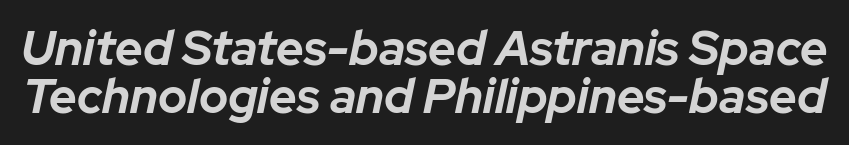
{"italic": "yes", "lean": "right", "slant_degrees": 12, "bold": "yes", "weight": "bold", "width": "normal", "stroke_contrast": "low", "x_height": "medium", "monospaced": "no", "underline": "no", "line_spacing": "tight", "line_spacing_ratio": 1.01, "letter_spacing": "normal", "letter_spacing_em": 0.0, "glyph_px": 48}
